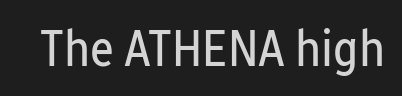
Q: Is the text bold? A: No.
Q: Is the text italic (slanted)? A: No, it is upright.
Q: Is the typeface a serif or a sans-serif typeface? A: Sans-serif.
Q: Is the text underlined? A: No.
Q: Is the spacing between letters normal or unusually wide? A: Normal.
Q: Width (condensed, normal, or wide)? A: Condensed.
Q: Stroke contrast? A: Low.
Q: x-height? A: Medium.
Q: Monospaced? A: No.
